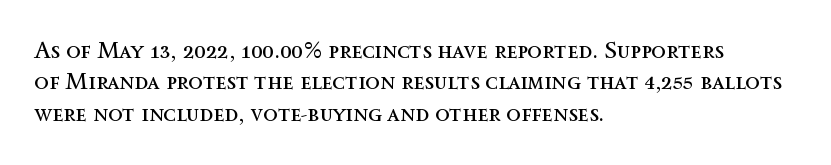
Q: Is the text bold? A: No.
Q: Is the text italic (slanted)? A: No, it is upright.
Q: Is the text underlined? A: No.
Q: How is the paragraph aligned? A: Left-aligned.
Q: Is the spacing between letters normal or unusually wide? A: Normal.
Q: Is the spacing between lines tight, normal or loose? A: Normal.
